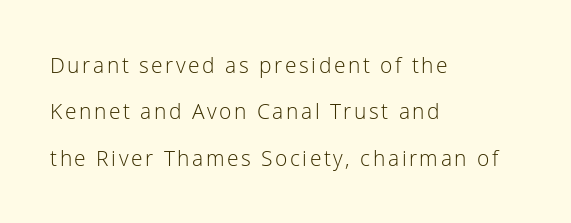
The image shows 21 px text type, upright; set left-aligned, loose line spacing (2.21x), not underlined.
